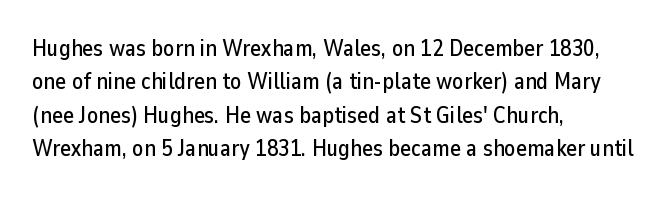
Q: Is the text italic (slanted)? A: No, it is upright.
Q: Is the text underlined? A: No.
Q: How is the paragraph aligned? A: Left-aligned.
Q: Is the spacing between letters normal or unusually wide? A: Normal.
Q: Is the spacing between lines tight, normal or loose? A: Normal.
